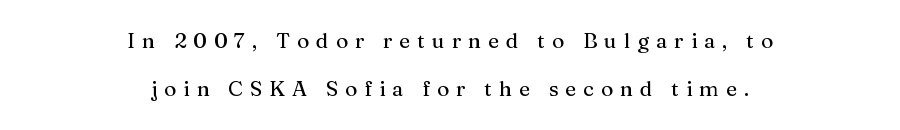
Q: Is the text italic (slanted)? A: No, it is upright.
Q: Is the text underlined? A: No.
Q: How is the paragraph aligned? A: Centered.
Q: Is the spacing between letters normal or unusually wide? A: Unusually wide.
Q: Is the spacing between lines tight, normal or loose? A: Loose.
